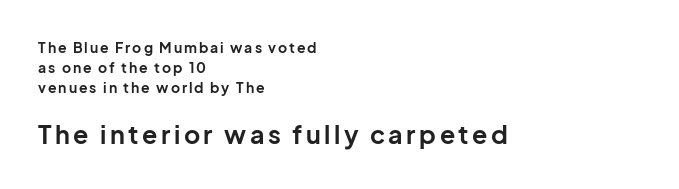
The image shows 25 px bold type, upright; set left-aligned, normal line spacing (1.43x), not underlined; the second (bottom) block is 1.79x larger.
